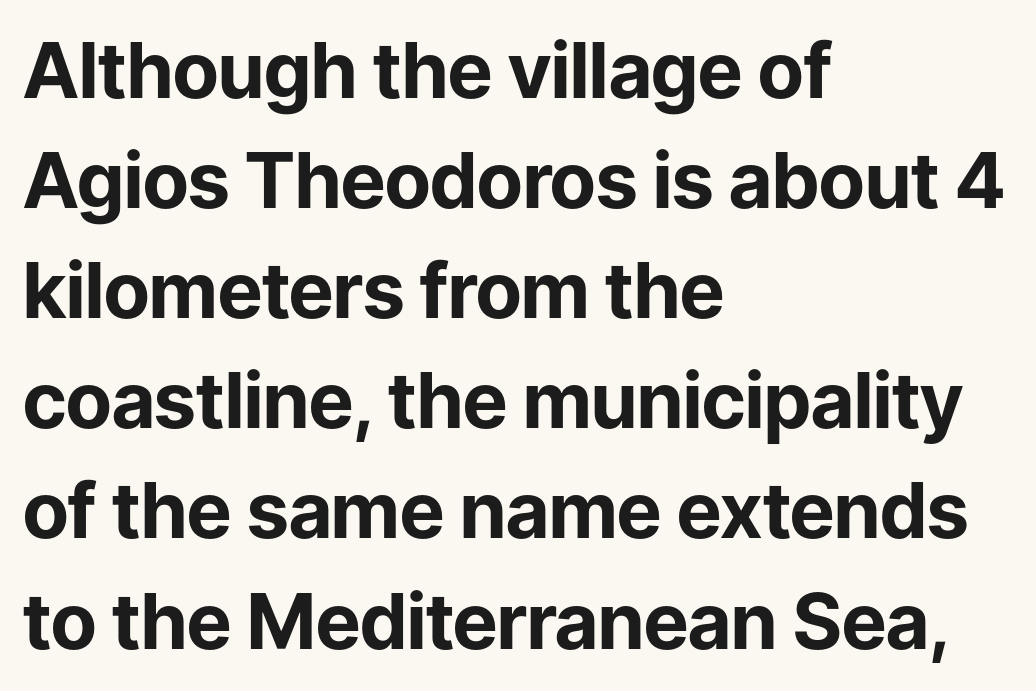
I'd describe the lettering as bold — thick and assertive. The string is rendered with underlining switched off. No feet cap the strokes, marking this as sans-serif type. Spacing between characters is what you'd get straight out of the box.
